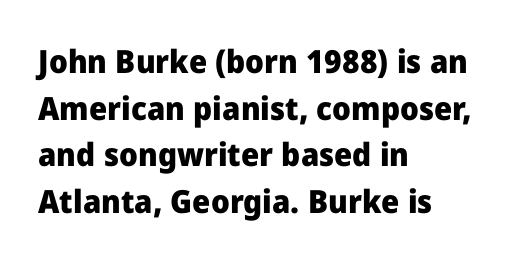
The image shows 32 px heavy sans-serif type, upright; set left-aligned, normal line spacing (1.46x), normal letter spacing, not underlined; low stroke contrast and a medium x-height.
